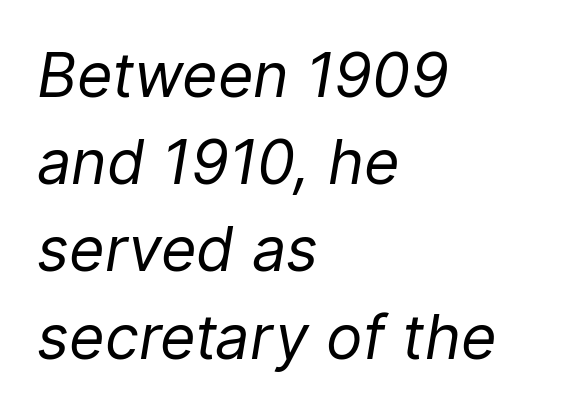
{"italic": "yes", "lean": "right", "slant_degrees": 9, "bold": "no", "weight": "regular", "width": "normal", "stroke_contrast": "low", "x_height": "medium", "monospaced": "no", "underline": "no", "align": "left", "line_spacing": "normal", "line_spacing_ratio": 1.43, "letter_spacing": "normal", "letter_spacing_em": 0.0, "glyph_px": 61}
